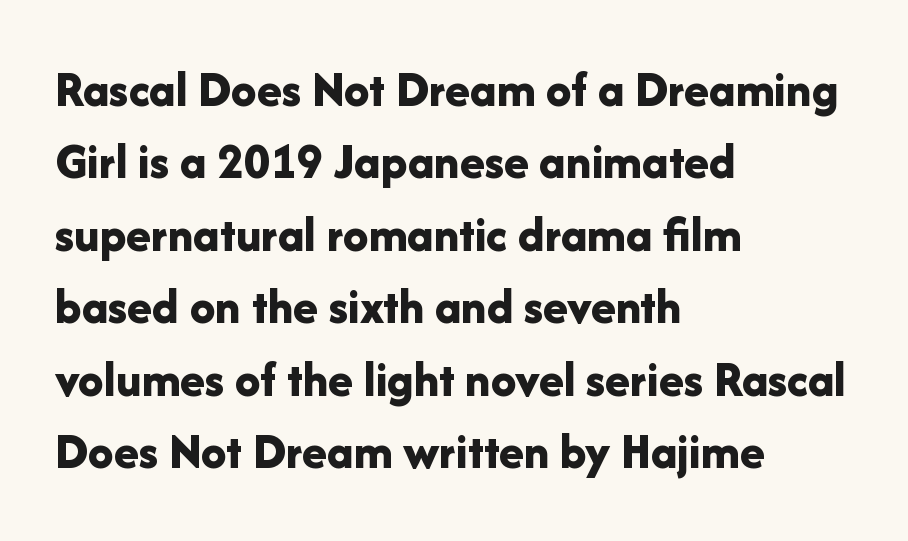
Q: Is the text bold? A: Yes.
Q: Is the text italic (slanted)? A: No, it is upright.
Q: Is the typeface a serif or a sans-serif typeface? A: Sans-serif.
Q: Is the text underlined? A: No.
Q: How is the paragraph aligned? A: Left-aligned.
Q: Is the spacing between letters normal or unusually wide? A: Normal.
Q: Is the spacing between lines tight, normal or loose? A: Normal.
Q: Width (condensed, normal, or wide)? A: Normal.
Q: Stroke contrast? A: Low.
Q: x-height? A: Medium.
Q: Monospaced? A: No.
